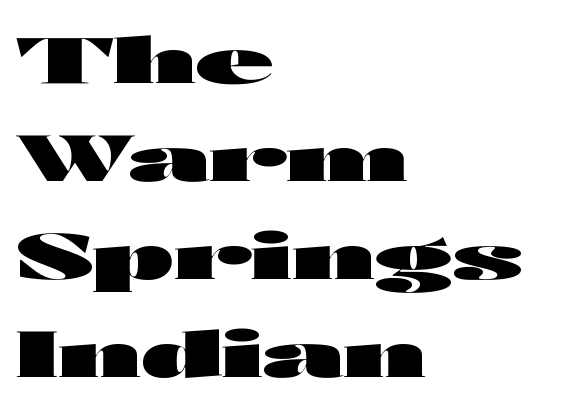
{"serif": "no", "italic": "no", "bold": "yes", "weight": "heavy", "width": "wide", "stroke_contrast": "high", "x_height": "medium", "monospaced": "no", "underline": "no", "align": "left", "line_spacing": "normal", "line_spacing_ratio": 1.53, "letter_spacing": "normal", "letter_spacing_em": 0.0, "glyph_px": 64}
